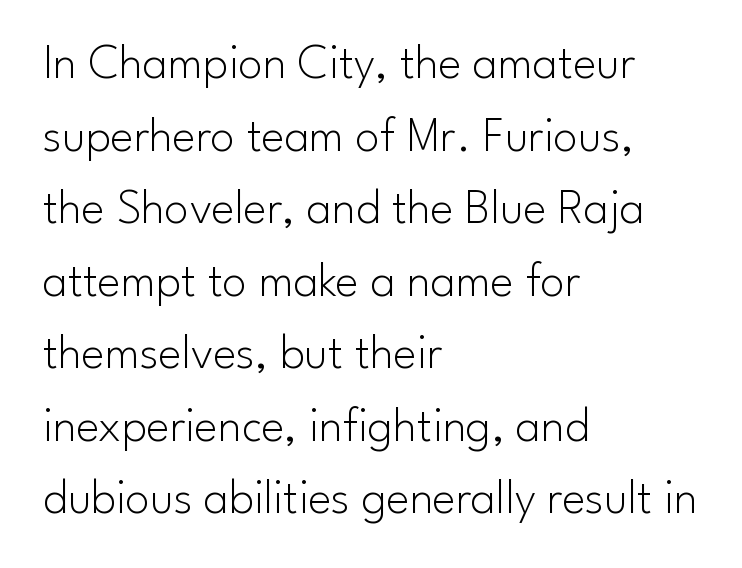
{"serif": "no", "italic": "no", "bold": "no", "weight": "light", "width": "normal", "stroke_contrast": "low", "x_height": "small", "monospaced": "no", "underline": "no", "align": "left", "line_spacing": "normal", "line_spacing_ratio": 1.48, "letter_spacing": "normal", "letter_spacing_em": 0.0, "glyph_px": 49}
